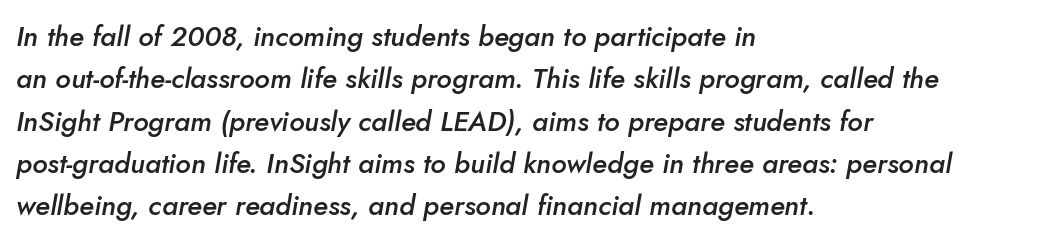
{"italic": "yes", "lean": "right", "slant_degrees": 10, "bold": "semi", "weight": "semibold", "width": "normal", "stroke_contrast": "low", "x_height": "small", "monospaced": "no", "underline": "no", "align": "left", "line_spacing": "normal", "line_spacing_ratio": 1.51, "letter_spacing": "normal", "letter_spacing_em": 0.0, "glyph_px": 28}
